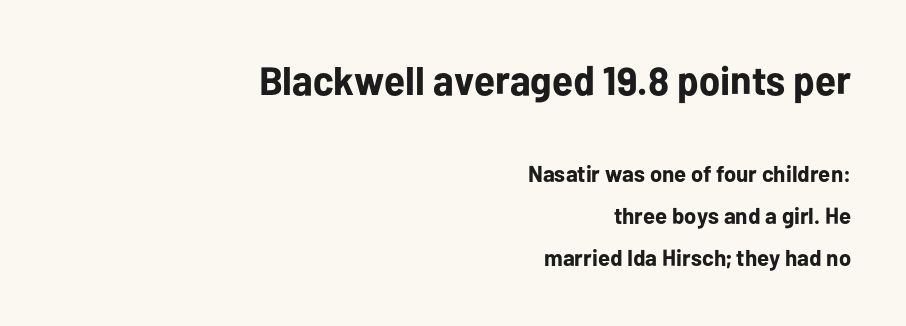
Letterform terminals end flat and unadorned throughout the passage. The font's upright variant was chosen for this text. Has an underline been added? It has not. Visually, the top section dominates because its glyphs are scaled up.
